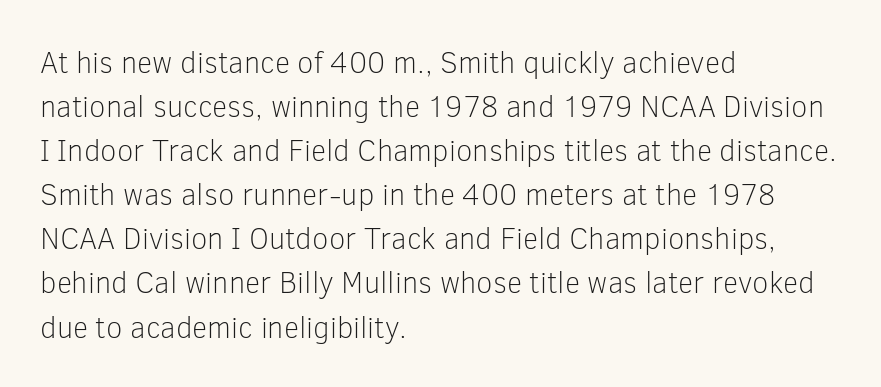
{"serif": "no", "italic": "no", "bold": "no", "weight": "light", "width": "normal", "stroke_contrast": "low", "x_height": "medium", "monospaced": "no", "underline": "no", "align": "left", "line_spacing": "normal", "line_spacing_ratio": 1.47, "letter_spacing": "normal", "letter_spacing_em": 0.0, "glyph_px": 30}
